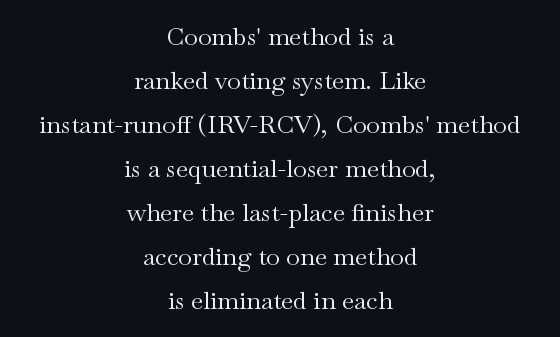
Q: Is the text bold? A: No.
Q: Is the text italic (slanted)? A: No, it is upright.
Q: Is the text underlined? A: No.
Q: How is the paragraph aligned? A: Centered.
Q: Is the spacing between letters normal or unusually wide? A: Normal.
